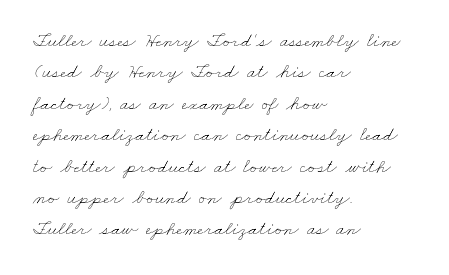
{"bold": "no", "underline": "no", "align": "left", "line_spacing": "normal", "line_spacing_ratio": 1.57, "letter_spacing": "normal", "letter_spacing_em": 0.0, "glyph_px": 20}
